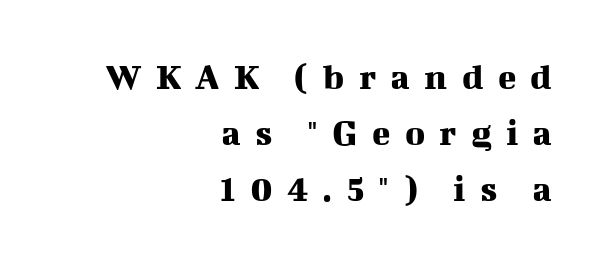
Q: Is the text italic (slanted)? A: No, it is upright.
Q: Is the typeface a serif or a sans-serif typeface? A: Serif.
Q: Is the text underlined? A: No.
Q: How is the paragraph aligned? A: Right-aligned.
Q: Is the spacing between letters normal or unusually wide? A: Unusually wide.
Q: Is the spacing between lines tight, normal or loose? A: Normal.
Q: Width (condensed, normal, or wide)? A: Normal.
Q: Stroke contrast? A: Medium.
Q: x-height? A: Medium.
Q: Monospaced? A: No.
